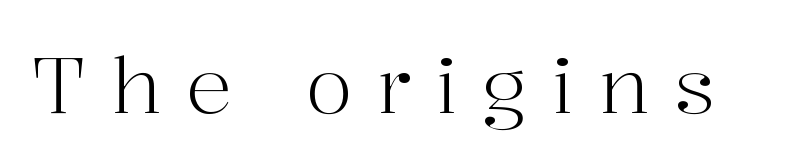
The letters advance in unequal steps, a hallmark of proportional type. These lines are composed in type with serifs. Is there any slant? The stems are plumb. Stems and bowls with no extra thickness — not bold.
